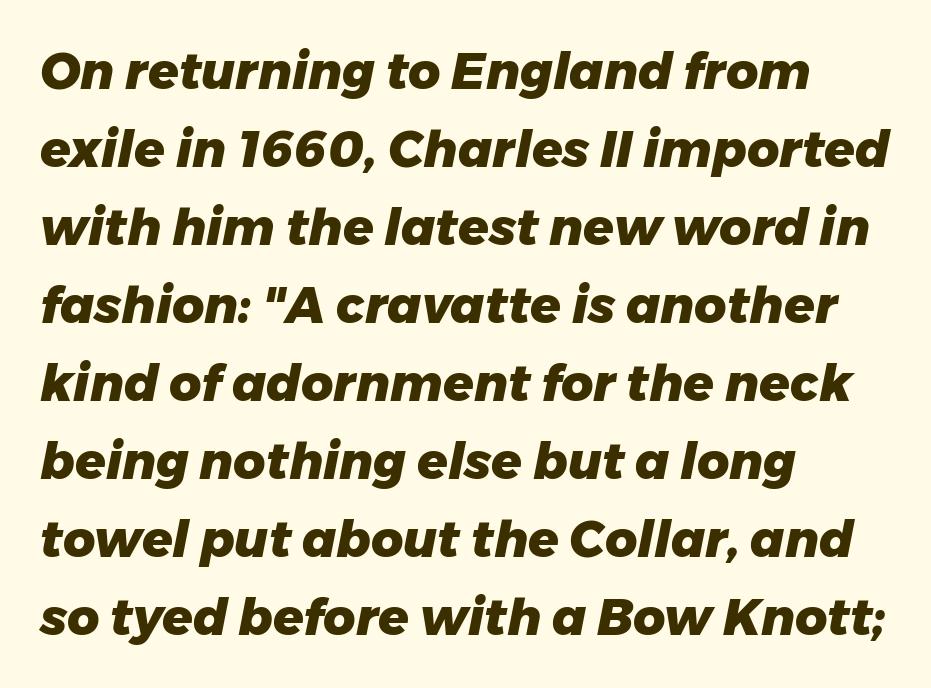
Q: Is the text bold? A: Yes.
Q: Is the text italic (slanted)? A: Yes, it leans right by about 11 degrees.
Q: Is the text underlined? A: No.
Q: How is the paragraph aligned? A: Left-aligned.
Q: Is the spacing between letters normal or unusually wide? A: Normal.
Q: Is the spacing between lines tight, normal or loose? A: Normal.
Q: Width (condensed, normal, or wide)? A: Normal.
Q: Stroke contrast? A: Low.
Q: x-height? A: Medium.
Q: Monospaced? A: No.
